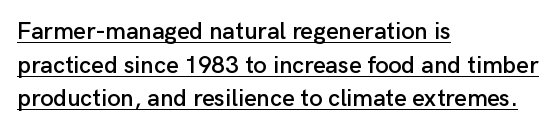
Q: Is the text italic (slanted)? A: No, it is upright.
Q: Is the text underlined? A: Yes.
Q: How is the paragraph aligned? A: Left-aligned.
Q: Is the spacing between letters normal or unusually wide? A: Normal.
Q: Is the spacing between lines tight, normal or loose? A: Normal.
